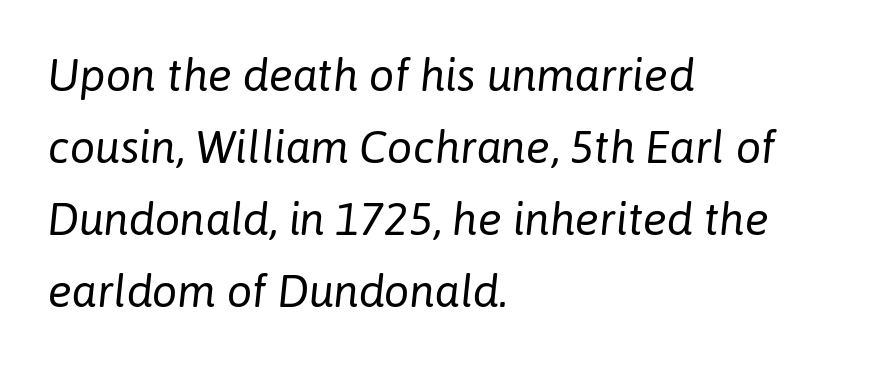
The image shows 45 px regular-weight type, italic (leaning right); set left-aligned, normal line spacing (1.6x), normal letter spacing, not underlined; low stroke contrast and a medium x-height.
